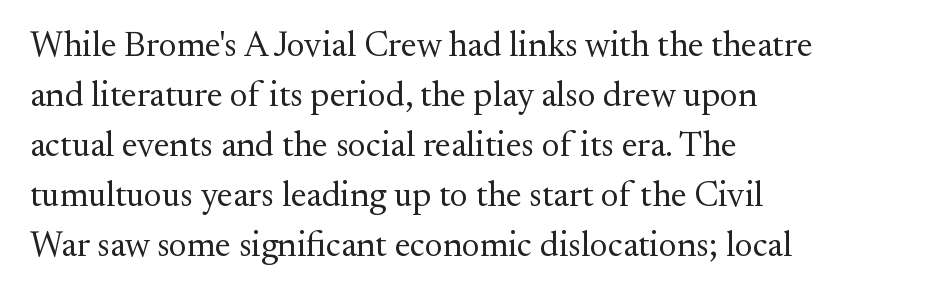
{"serif": "yes", "italic": "no", "bold": "no", "weight": "regular", "width": "normal", "stroke_contrast": "medium", "x_height": "small", "monospaced": "no", "underline": "no", "align": "left", "line_spacing": "normal", "line_spacing_ratio": 1.43, "letter_spacing": "normal", "letter_spacing_em": 0.0, "glyph_px": 35}
